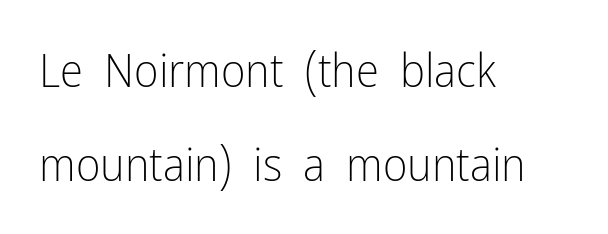
The gaps between neighbouring characters are ordinary and unremarkable. Do the characters align in a grid? No, the font is proportional. The type sits square on the baseline with zero lean. Grotesque or geometric, the face here clearly has no serifs.
